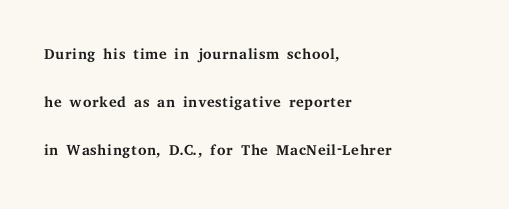
Unlike italic type, these characters show no tilt at all. Which margin do the lines hug? The left one — the right edge is uneven. The line texture is even and compact thanks to regular tracking. Airy leading. The specimen omits any rule beneath the text block's lines. The typeface has the unassuming heft of standard copy or less.
